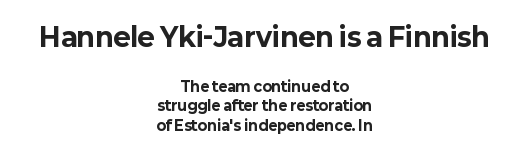
{"italic": "no", "bold": "yes", "underline": "no", "align": "center", "line_spacing": "normal", "line_spacing_ratio": 1.39, "letter_spacing": "normal", "letter_spacing_em": 0.0, "larger_block": "first", "size_ratio": 1.86, "glyph_px": 26}
